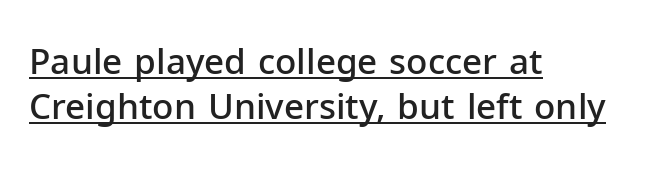
The image shows 35 px semibold sans-serif type, upright; set left-aligned, normal line spacing (1.28x), normal letter spacing, underlined; low stroke contrast and a medium x-height.
